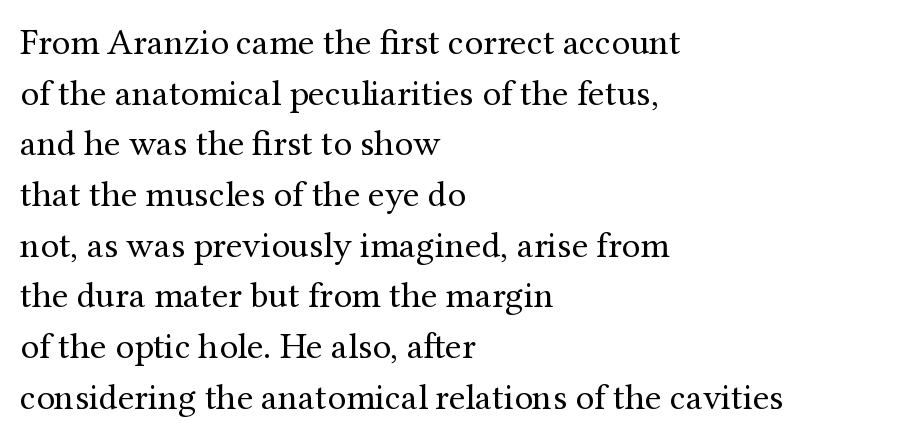
{"serif": "yes", "italic": "no", "bold": "no", "weight": "regular", "width": "normal", "stroke_contrast": "medium", "x_height": "medium", "monospaced": "no", "underline": "no", "align": "left", "line_spacing": "normal", "line_spacing_ratio": 1.37, "letter_spacing": "normal", "letter_spacing_em": 0.0, "glyph_px": 37}
